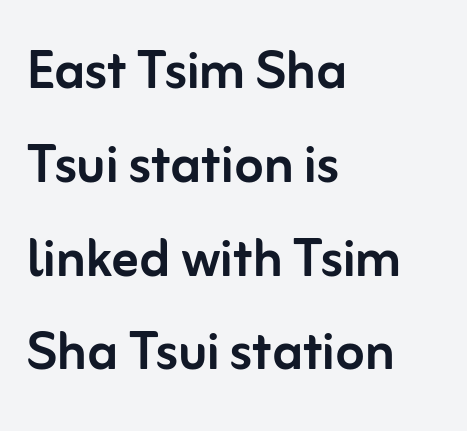
{"serif": "no", "italic": "no", "width": "normal", "stroke_contrast": "low", "x_height": "medium", "monospaced": "no", "underline": "no", "align": "left", "line_spacing": "normal", "line_spacing_ratio": 1.4, "letter_spacing": "normal", "letter_spacing_em": 0.0, "glyph_px": 67}
